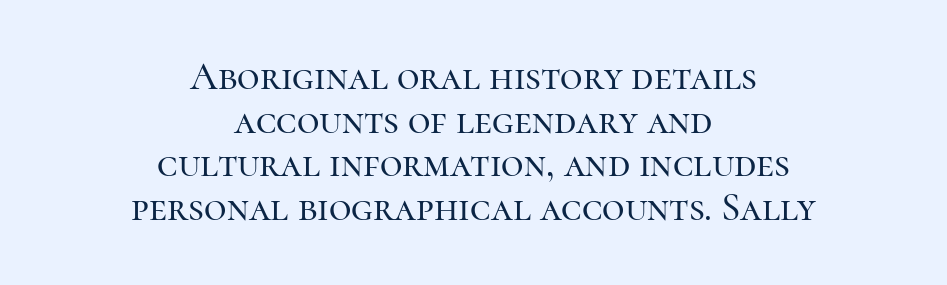
These lines huddle together more closely than default settings would place them. No italicization has been applied; the sample stays upright. The space directly below the letters is spotless. Check where the strokes stop: tiny serifs finish them off.
